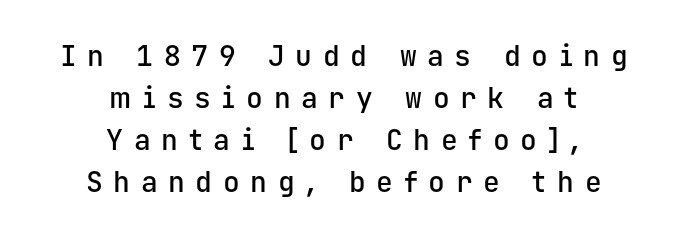
Vertically, the passage feels balanced, rows spaced as you'd expect. Every letter is mildly thick-stroked: semibold rather than bold. Words appear elongated and porous because spacing is wide. These lines were composed using upright roman letters. The letters march in equal steps, a hallmark of fixed-pitch type. The face used here is a sans, in the tradition of grotesques and geometrics.
